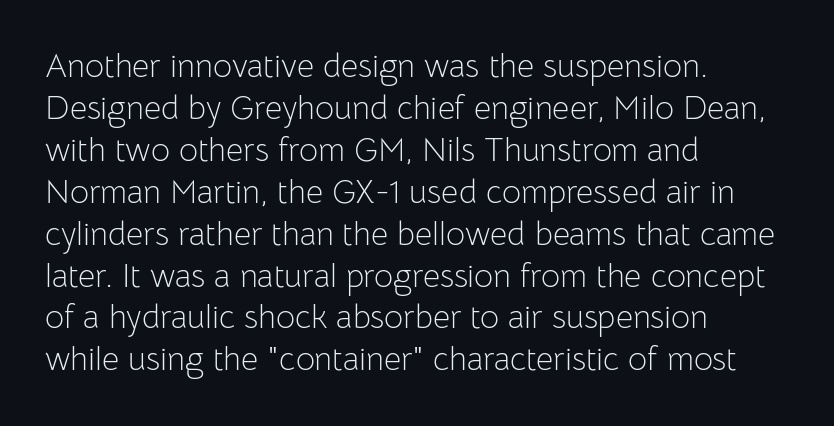
Type style note: lacks serifs. Evenly set lines give the paragraph a standard silhouette. The string is rendered with underlining switched off. Does extra space separate the letters? No, they use regular spacing. In CSS terms this would be text-align: left. Ascenders rise straight up at ninety degrees.
